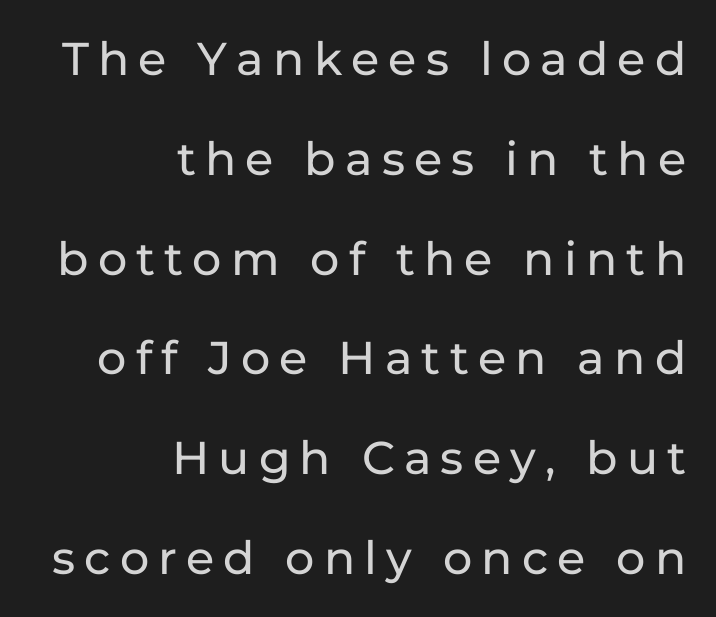
Students, observe: this is what heavily led, spacious text looks like. Designer's note — italics off, roman on. These lines are composed in type without serifs. Loose tracking; the words dissolve into strings of separated letters. Has an underline been added? It has not.
